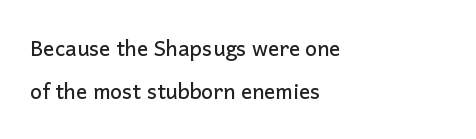
Q: Is the text italic (slanted)? A: No, it is upright.
Q: Is the text underlined? A: No.
Q: How is the paragraph aligned? A: Left-aligned.
Q: Is the spacing between letters normal or unusually wide? A: Normal.
Q: Is the spacing between lines tight, normal or loose? A: Loose.
